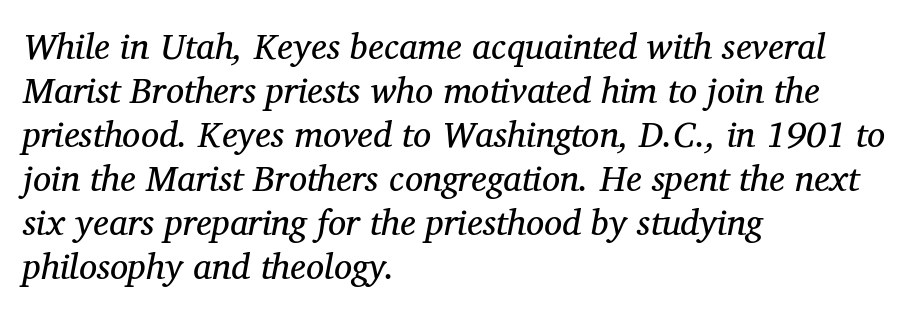
The image shows 36 px regular-weight serif type, italic (leaning right); set left-aligned, line spacing 1.22x, normal letter spacing, not underlined; medium stroke contrast and a medium x-height.
